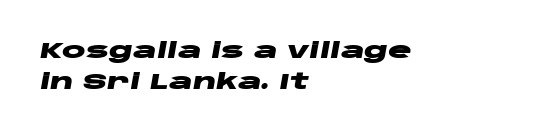
The image shows 22 px bold type, italic (leaning right); set left-aligned, normal line spacing (1.4x), normal letter spacing, not underlined.
